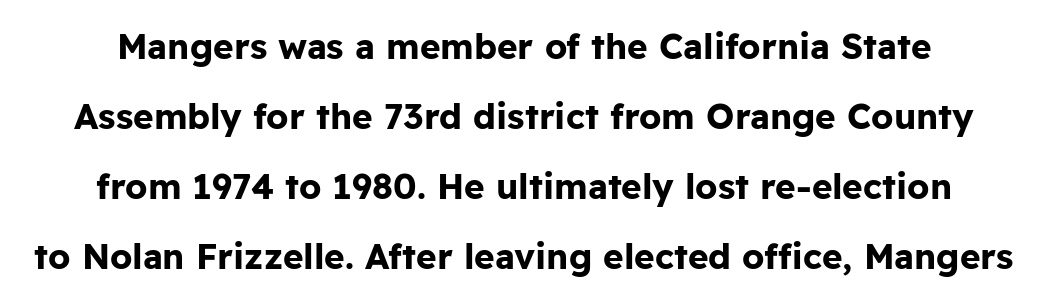
The image shows 35 px bold sans-serif type, upright; set loose line spacing (2.0x), normal letter spacing, not underlined; low stroke contrast and a medium x-height.
